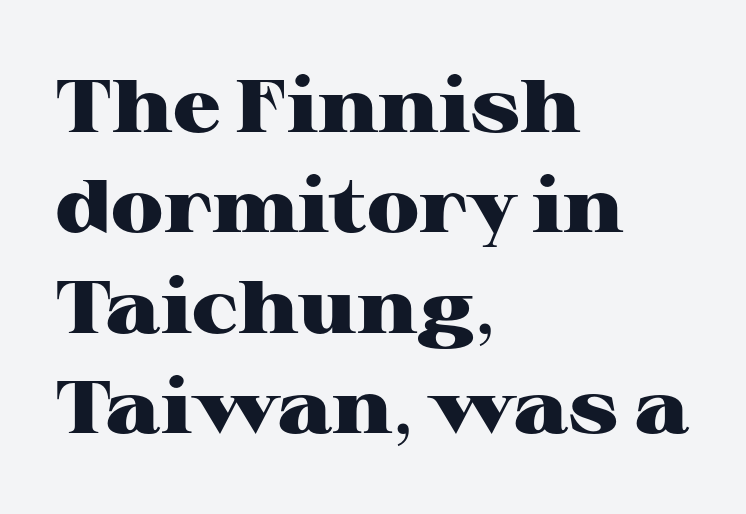
The image shows 75 px heavy, wide serif type, upright; set left-aligned, normal line spacing (1.34x), normal letter spacing, not underlined; high stroke contrast and a medium x-height.
